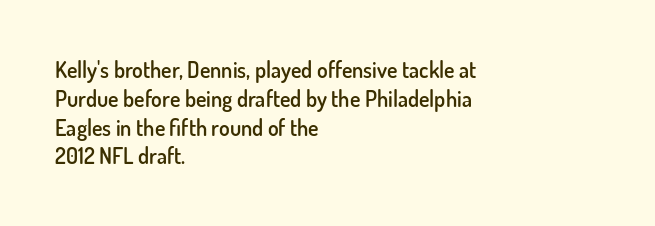
The image shows 22 px text type, upright; set left-aligned, normal line spacing (1.31x), normal letter spacing, not underlined.
